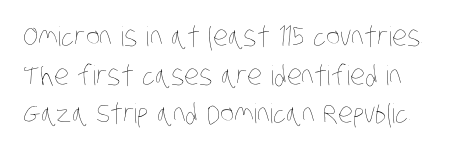
Q: Is the text bold? A: No.
Q: Is the text underlined? A: No.
Q: How is the paragraph aligned? A: Left-aligned.
Q: Is the spacing between letters normal or unusually wide? A: Normal.
Q: Is the spacing between lines tight, normal or loose? A: Normal.
